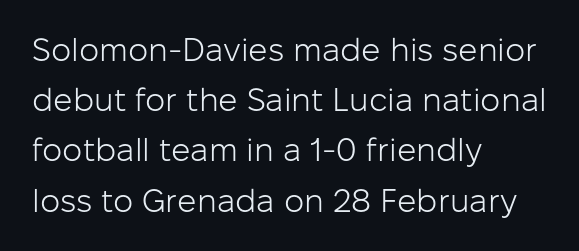
{"serif": "no", "italic": "no", "bold": "no", "weight": "light", "width": "normal", "stroke_contrast": "low", "x_height": "medium", "monospaced": "no", "underline": "no", "align": "left", "line_spacing": "normal", "line_spacing_ratio": 1.57, "letter_spacing": "normal", "letter_spacing_em": 0.0, "glyph_px": 32}
